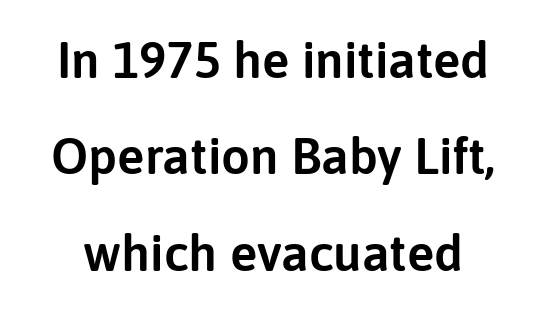
Q: Is the text italic (slanted)? A: No, it is upright.
Q: Is the typeface a serif or a sans-serif typeface? A: Sans-serif.
Q: Is the text underlined? A: No.
Q: Is the spacing between letters normal or unusually wide? A: Normal.
Q: Width (condensed, normal, or wide)? A: Normal.
Q: Stroke contrast? A: Low.
Q: x-height? A: Medium.
Q: Monospaced? A: No.
